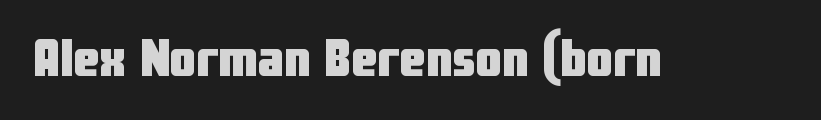
{"serif": "no", "italic": "no", "bold": "yes", "weight": "heavy", "width": "condensed", "stroke_contrast": "low", "x_height": "medium", "monospaced": "no", "underline": "no", "letter_spacing": "normal", "letter_spacing_em": 0.0, "glyph_px": 53}
